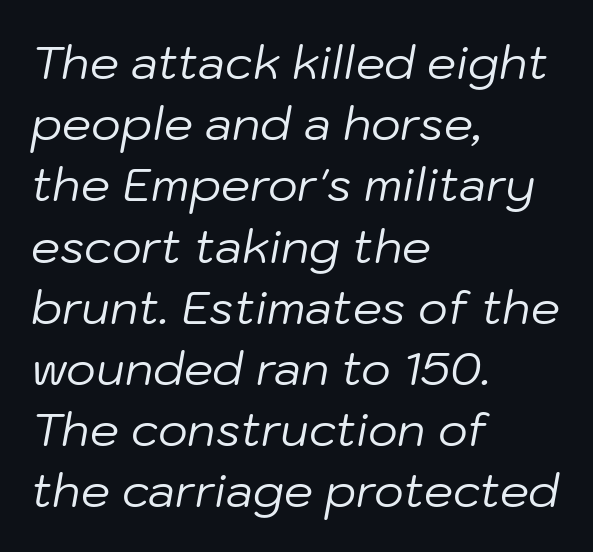
The image shows 46 px regular-weight type, italic (leaning right); set left-aligned, normal line spacing (1.33x), normal letter spacing, not underlined; low stroke contrast and a medium x-height.
